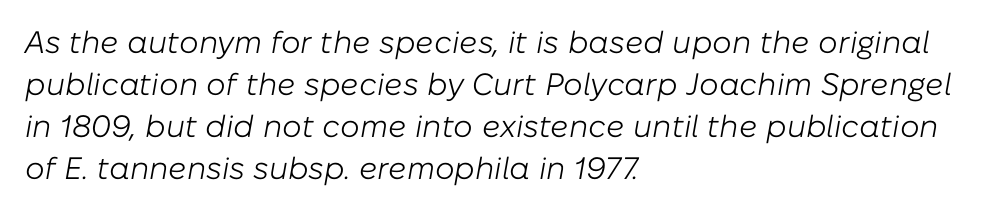
Spacing verdict: proportional, widths tailored to each character. Is the type heavy? It reads as light-to-regular instead. The area under the type is left untouched. What stands out about the letter spacing? Nothing — it is the standard amount.
